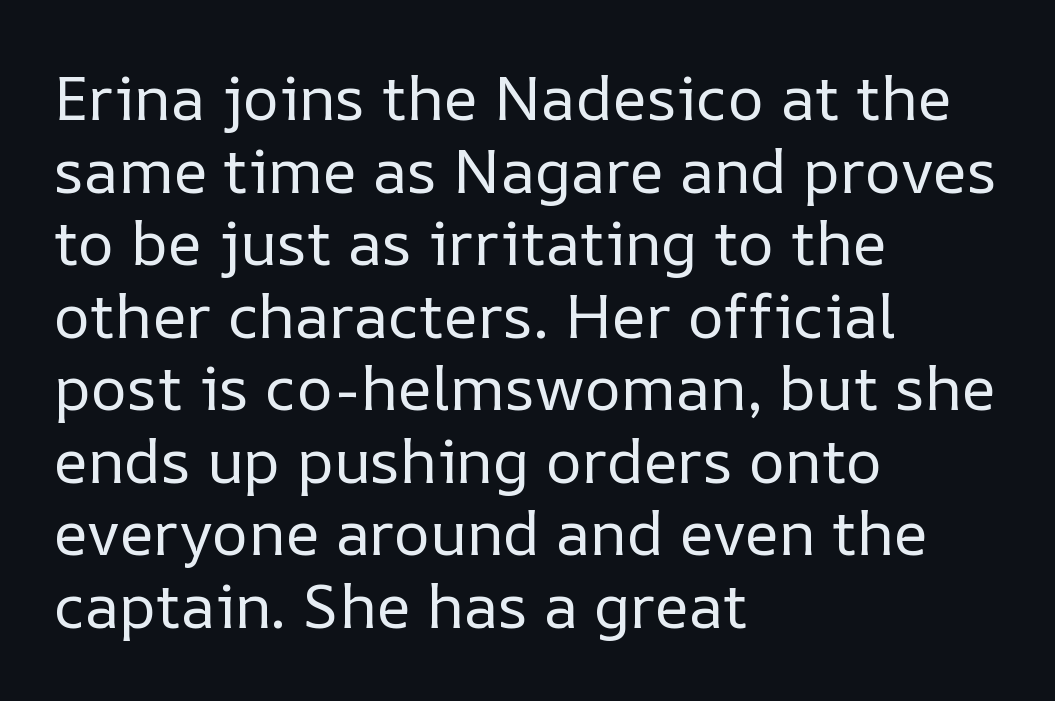
Q: Is the text bold? A: No.
Q: Is the text italic (slanted)? A: No, it is upright.
Q: Is the text underlined? A: No.
Q: How is the paragraph aligned? A: Left-aligned.
Q: Is the spacing between letters normal or unusually wide? A: Normal.
Q: Width (condensed, normal, or wide)? A: Normal.
Q: Stroke contrast? A: Low.
Q: x-height? A: Medium.
Q: Monospaced? A: No.
